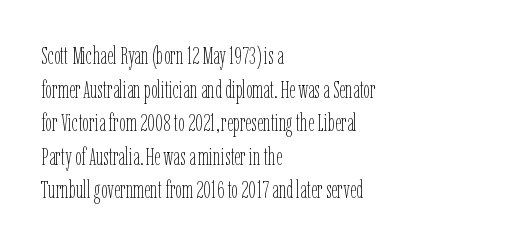
Does the copy run flush right? No — it runs flush left. Does extra space separate the letters? No, they use regular spacing. The letters look calm and open, with moderate or lighter stems. Beneath every word, the page is bare. Normally led — the rows are evenly, conventionally spaced.
